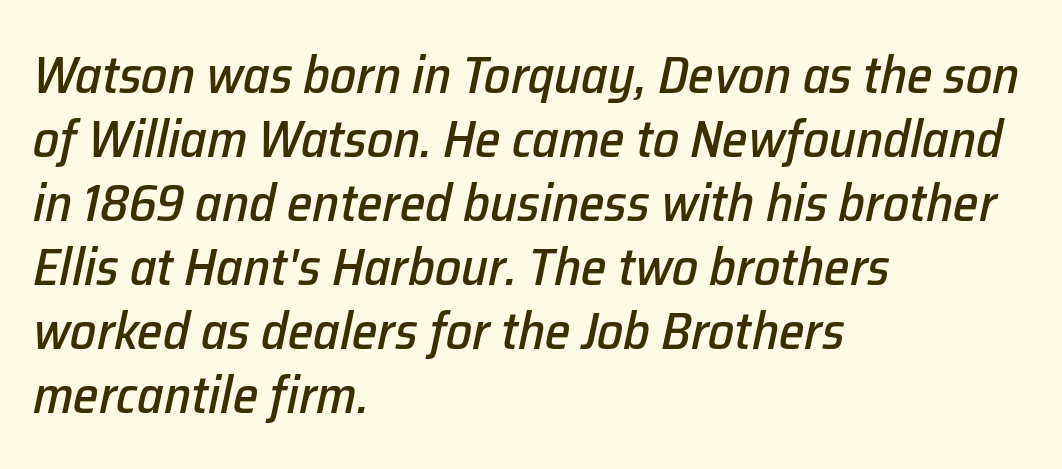
{"italic": "yes", "lean": "right", "slant_degrees": 12, "width": "normal", "stroke_contrast": "low", "x_height": "medium", "monospaced": "no", "underline": "no", "align": "left", "line_spacing_ratio": 1.23, "letter_spacing": "normal", "letter_spacing_em": 0.0, "glyph_px": 52}
